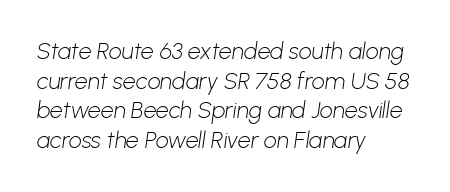
The image shows 23 px text type; set left-aligned, normal line spacing (1.29x), normal letter spacing, not underlined.
